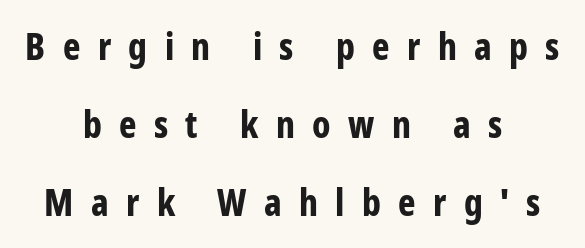
{"serif": "no", "italic": "no", "bold": "yes", "weight": "bold", "width": "condensed", "stroke_contrast": "low", "x_height": "medium", "monospaced": "no", "underline": "no", "align": "center", "line_spacing": "loose", "line_spacing_ratio": 2.11, "letter_spacing": "wide", "letter_spacing_em": 0.47, "glyph_px": 37}
